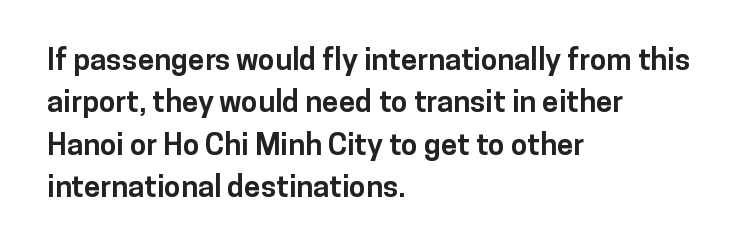
The image shows 30 px bold sans-serif type, upright; set left-aligned, normal line spacing (1.41x), normal letter spacing, not underlined; low stroke contrast and a medium x-height.
